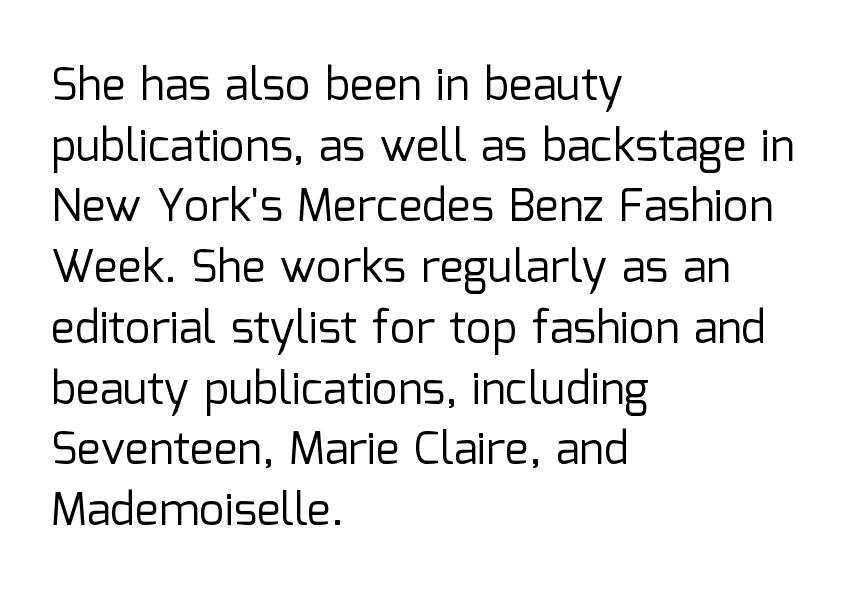
{"serif": "no", "italic": "no", "bold": "no", "weight": "regular", "width": "normal", "stroke_contrast": "low", "x_height": "medium", "monospaced": "no", "underline": "no", "align": "left", "line_spacing": "normal", "line_spacing_ratio": 1.35, "letter_spacing": "normal", "letter_spacing_em": 0.0, "glyph_px": 45}
